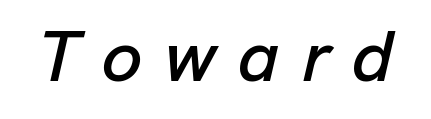
The image shows 72 px text type, italic (leaning right); set unusually wide letter spacing (+0.31 em), not underlined; low stroke contrast and a medium x-height.
